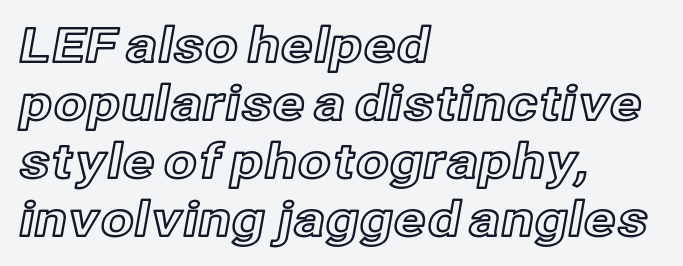
{"width": "normal", "x_height": "medium", "monospaced": "no", "underline": "no", "align": "left", "line_spacing_ratio": 1.21, "letter_spacing": "normal", "letter_spacing_em": 0.0, "glyph_px": 48}
